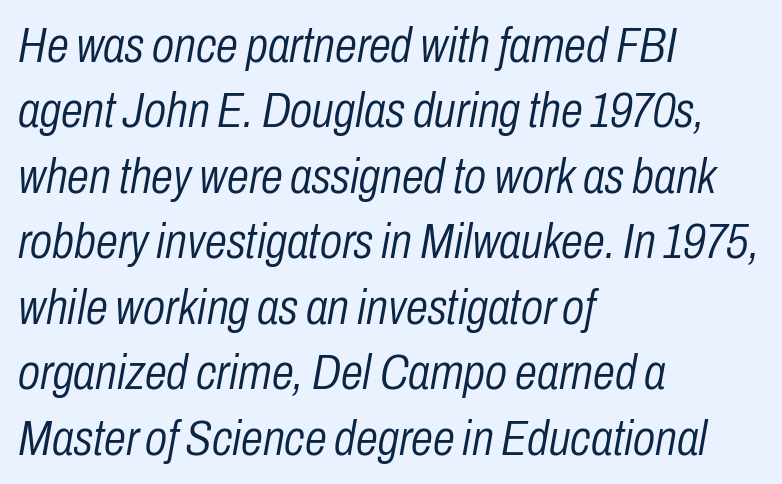
Q: Is the text bold? A: No.
Q: Is the text italic (slanted)? A: Yes, it leans right by about 10 degrees.
Q: Is the text underlined? A: No.
Q: How is the paragraph aligned? A: Left-aligned.
Q: Is the spacing between letters normal or unusually wide? A: Normal.
Q: Is the spacing between lines tight, normal or loose? A: Normal.
Q: Width (condensed, normal, or wide)? A: Condensed.
Q: Stroke contrast? A: Low.
Q: x-height? A: Medium.
Q: Monospaced? A: No.
